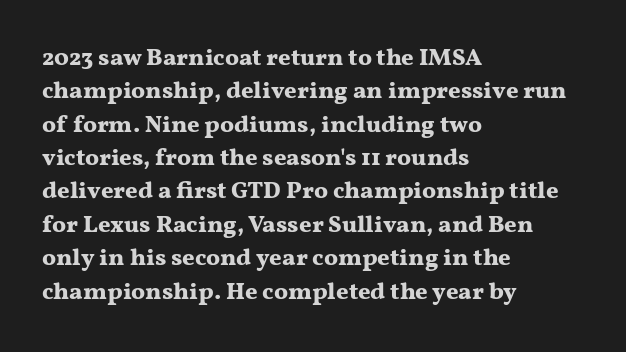
You can tell it's not italic because the verticals are truly vertical. Descender tails drop into unmarked territory. Baseline-to-baseline distance is the conventional proportion of letter height. Nobody touched the tracking dial on this one. Thick stems and heavy bowls — unmistakably bold. One-word summary of the alignment: left.
